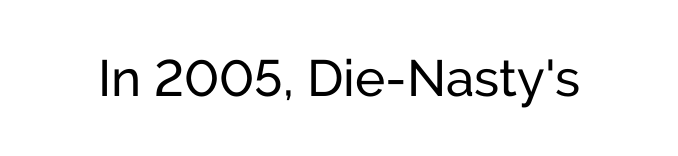
{"serif": "no", "italic": "no", "width": "normal", "stroke_contrast": "low", "x_height": "medium", "monospaced": "no", "underline": "no", "letter_spacing": "normal", "letter_spacing_em": 0.0, "glyph_px": 51}
